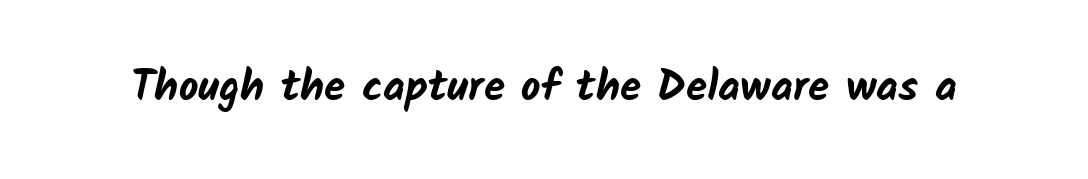
Rule under the text: the space is simply empty. Set as a true bold cut, around the 700 mark. In terms of letterform style, serifs are entirely absent. The face used here is proportionally spaced, like ordinary book or web type. The rendering keeps characters at their native spacing.
